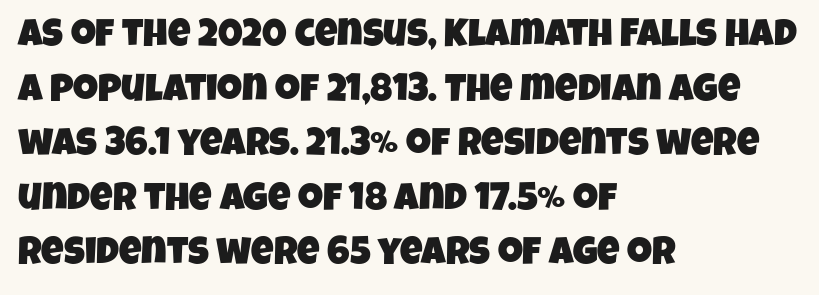
Notice how the passage keeps a crisp vertical edge on the left only. In terms of letterform style, serifs are entirely absent. The letters advance in unequal steps, a hallmark of proportional type. The words here are not underlined. Summary of vertical rhythm: regular, with standard interline spacing.
